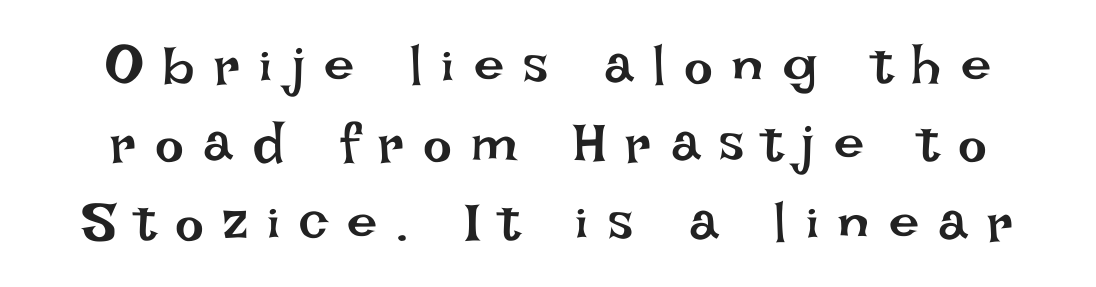
The image shows 54 px regular-weight type, upright; set normal line spacing (1.45x), unusually wide letter spacing (+0.36 em), not underlined; low stroke contrast and a large x-height.
